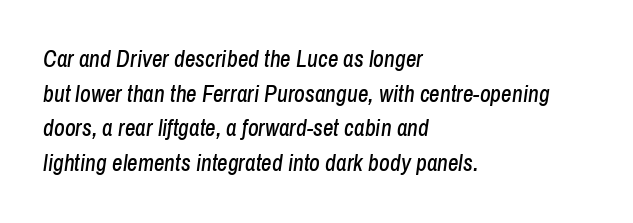
Q: Is the text italic (slanted)? A: Yes, it leans right by about 8 degrees.
Q: Is the text underlined? A: No.
Q: How is the paragraph aligned? A: Left-aligned.
Q: Is the spacing between letters normal or unusually wide? A: Normal.
Q: Is the spacing between lines tight, normal or loose? A: Normal.
